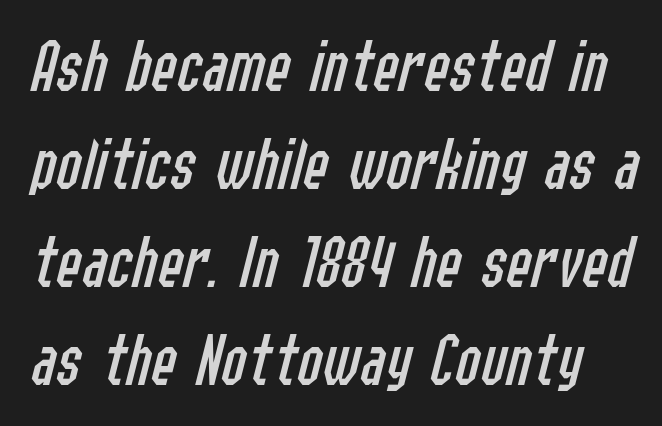
The image shows 76 px regular-weight, condensed type, italic (leaning right); set normal line spacing (1.29x), normal letter spacing, not underlined; low stroke contrast and a medium x-height.
